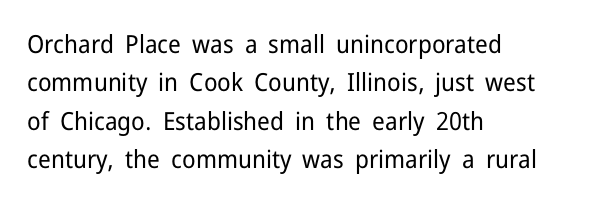
Q: Is the text bold? A: No.
Q: Is the text italic (slanted)? A: No, it is upright.
Q: Is the text underlined? A: No.
Q: How is the paragraph aligned? A: Left-aligned.
Q: Is the spacing between letters normal or unusually wide? A: Normal.
Q: Is the spacing between lines tight, normal or loose? A: Normal.
